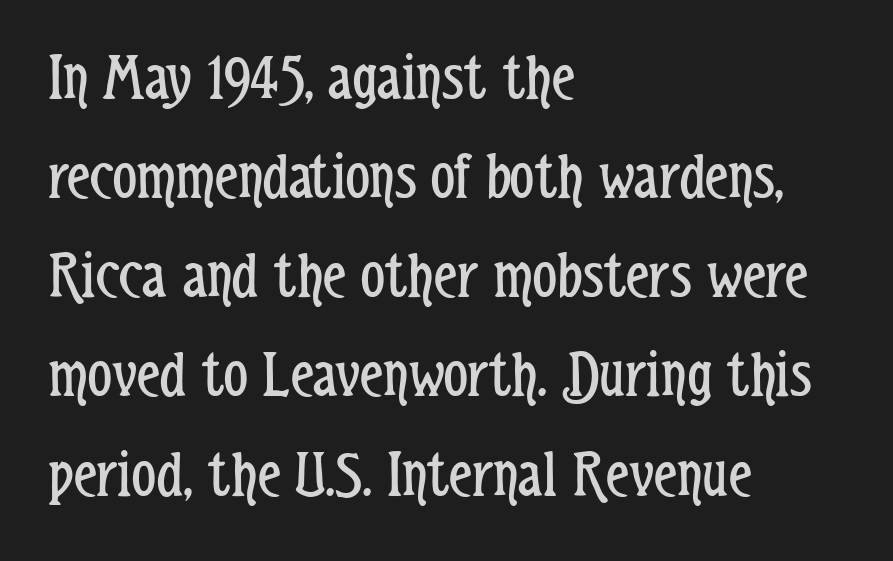
{"serif": "no", "italic": "no", "bold": "no", "weight": "regular", "width": "condensed", "stroke_contrast": "low", "x_height": "medium", "monospaced": "no", "underline": "no", "align": "left", "line_spacing": "normal", "line_spacing_ratio": 1.48, "letter_spacing": "normal", "letter_spacing_em": 0.0, "glyph_px": 67}
